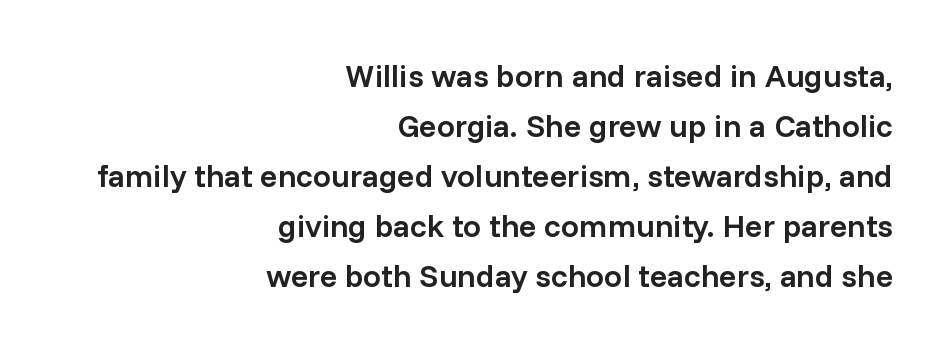
Every stem runs plumb, perpendicular to the baseline. Spacing verdict: proportional, widths tailored to each character. The rag falls on the left side of this text block. The glyphs have the mass of a demibold cut, below bold. Words appear dense and cohesive because spacing is normal. The space beneath each line is pristine and unruled.
